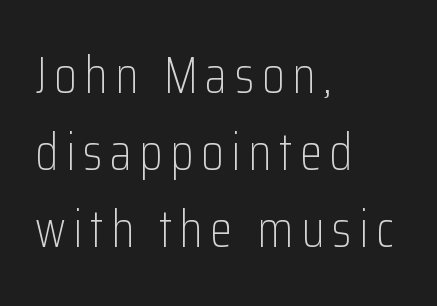
You could not count columns in this text — the font is proportionally spaced. Posture: upright roman. Descenders hang freely into open space. Weight: not bold — regular or lighter. Caption: multi-line text, flush left, ragged right. The leading is moderate, giving the passage an even texture.
